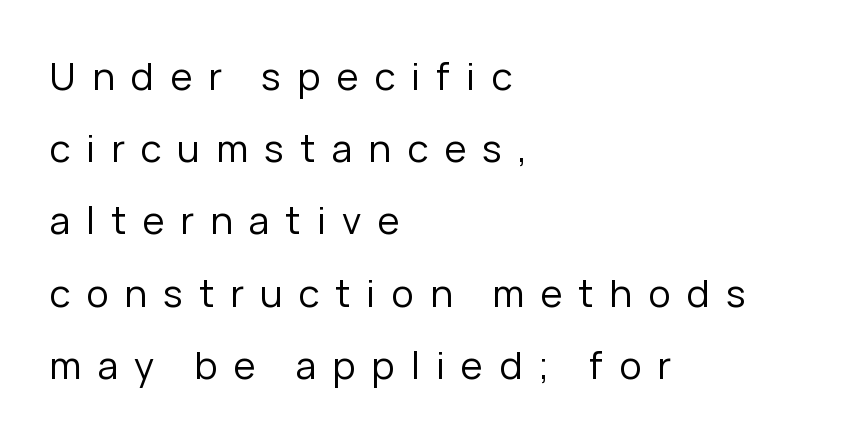
Q: Is the text bold? A: No.
Q: Is the text italic (slanted)? A: No, it is upright.
Q: Is the typeface a serif or a sans-serif typeface? A: Sans-serif.
Q: Is the text underlined? A: No.
Q: How is the paragraph aligned? A: Left-aligned.
Q: Is the spacing between letters normal or unusually wide? A: Unusually wide.
Q: Is the spacing between lines tight, normal or loose? A: Loose.
Q: Width (condensed, normal, or wide)? A: Normal.
Q: Stroke contrast? A: Low.
Q: x-height? A: Medium.
Q: Monospaced? A: No.
